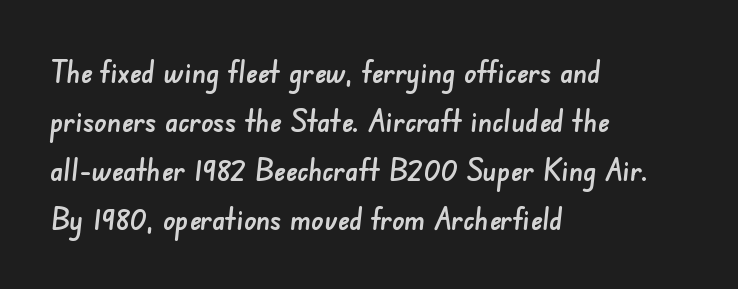
{"serif": "no", "width": "normal", "stroke_contrast": "low", "x_height": "small", "monospaced": "no", "underline": "no", "align": "left", "line_spacing": "normal", "line_spacing_ratio": 1.58, "letter_spacing": "normal", "letter_spacing_em": 0.0, "glyph_px": 31}
